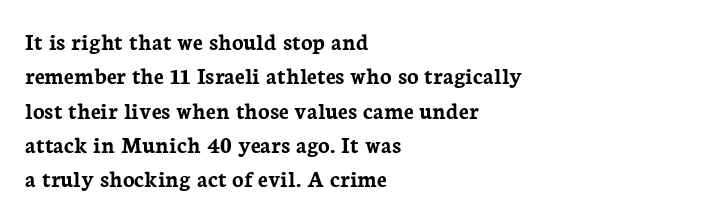
Q: Is the text bold? A: Yes.
Q: Is the text italic (slanted)? A: No, it is upright.
Q: Is the text underlined? A: No.
Q: How is the paragraph aligned? A: Left-aligned.
Q: Is the spacing between letters normal or unusually wide? A: Normal.
Q: Is the spacing between lines tight, normal or loose? A: Normal.
